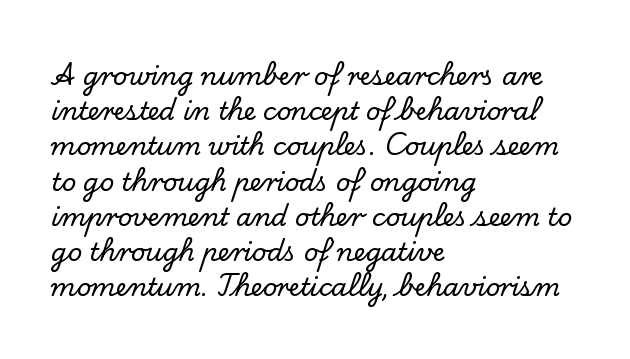
This rendering uses left alignment, leaving the right contour irregular. This sample keeps an unexceptional amount of space between lines. Bare-footed words on every line.
